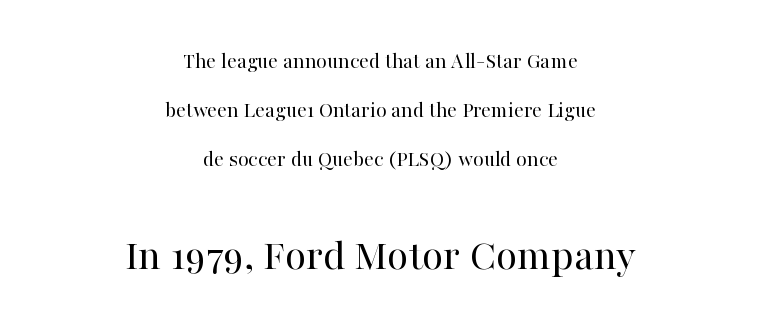
{"serif": "yes", "italic": "no", "bold": "no", "weight": "regular", "width": "normal", "stroke_contrast": "high", "x_height": "medium", "monospaced": "no", "underline": "no", "align": "center", "line_spacing": "loose", "line_spacing_ratio": 2.22, "letter_spacing": "normal", "letter_spacing_em": 0.0, "larger_block": "second", "size_ratio": 2.0, "glyph_px": 44}
